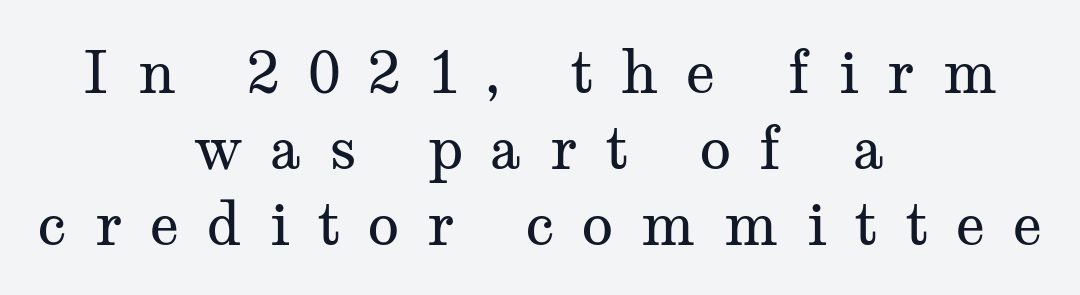
{"serif": "yes", "italic": "no", "bold": "no", "weight": "regular", "width": "wide", "stroke_contrast": "medium", "x_height": "medium", "monospaced": "no", "underline": "no", "align": "center", "line_spacing": "normal", "line_spacing_ratio": 1.31, "letter_spacing": "wide", "letter_spacing_em": 0.47, "glyph_px": 58}
